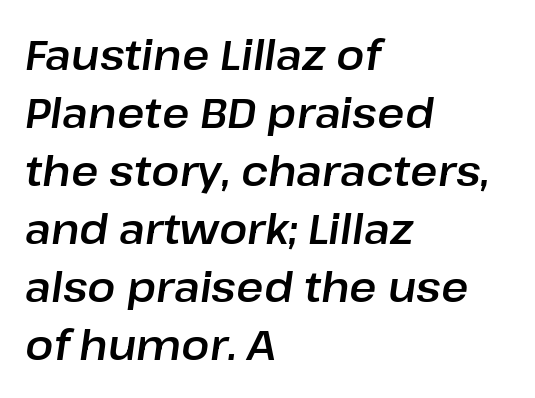
{"italic": "yes", "lean": "right", "slant_degrees": 8, "width": "normal", "stroke_contrast": "low", "x_height": "medium", "monospaced": "no", "underline": "no", "align": "left", "line_spacing": "normal", "line_spacing_ratio": 1.38, "letter_spacing": "normal", "letter_spacing_em": 0.0, "glyph_px": 42}
